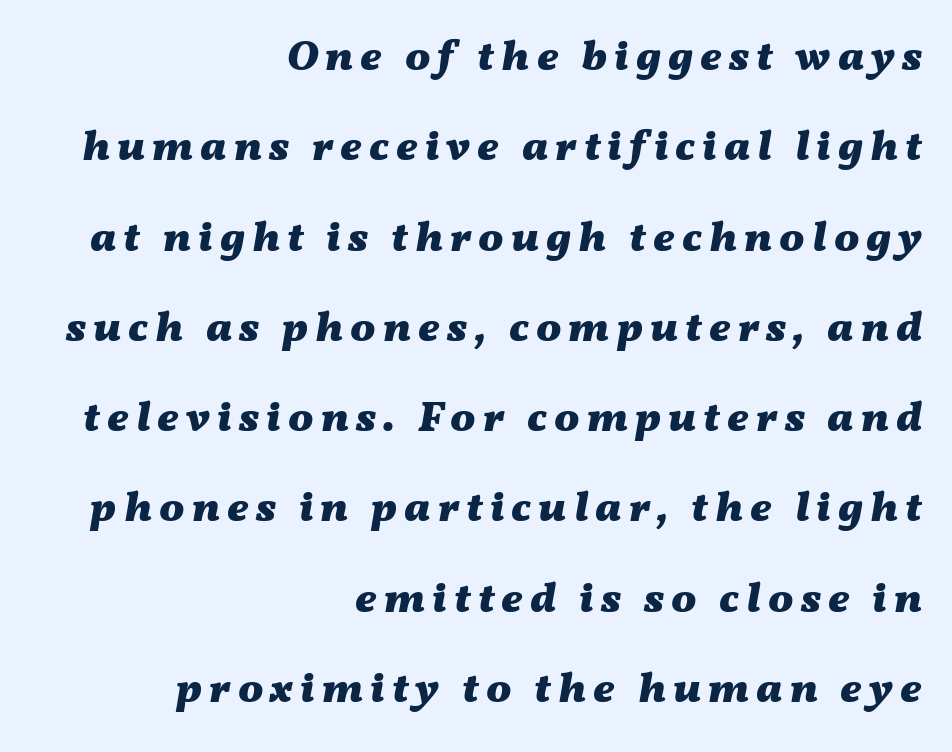
Q: Is the text bold? A: Yes.
Q: Is the text italic (slanted)? A: Yes, it leans right by about 11 degrees.
Q: Is the text underlined? A: No.
Q: How is the paragraph aligned? A: Right-aligned.
Q: Is the spacing between lines tight, normal or loose? A: Loose.
Q: Width (condensed, normal, or wide)? A: Wide.
Q: Stroke contrast? A: Medium.
Q: x-height? A: Medium.
Q: Monospaced? A: No.
